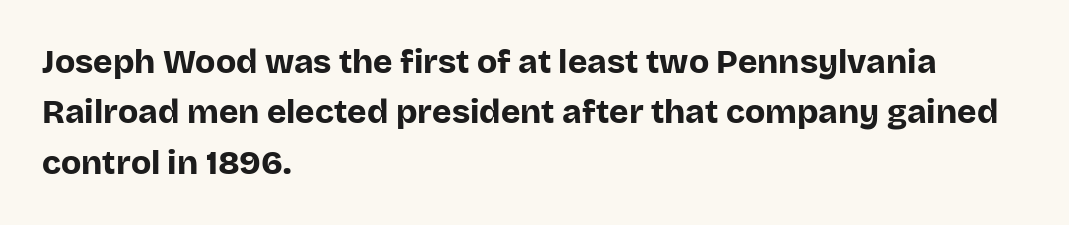
{"serif": "no", "italic": "no", "bold": "yes", "weight": "bold", "width": "normal", "stroke_contrast": "low", "x_height": "large", "monospaced": "no", "underline": "no", "align": "left", "line_spacing": "normal", "line_spacing_ratio": 1.53, "letter_spacing": "normal", "letter_spacing_em": 0.0, "glyph_px": 33}
